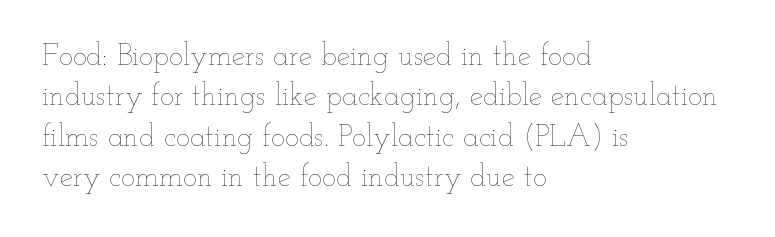
{"italic": "no", "bold": "no", "weight": "thin", "width": "wide", "stroke_contrast": "low", "x_height": "small", "monospaced": "no", "underline": "no", "align": "left", "line_spacing": "normal", "line_spacing_ratio": 1.35, "letter_spacing": "normal", "letter_spacing_em": 0.0, "glyph_px": 30}
